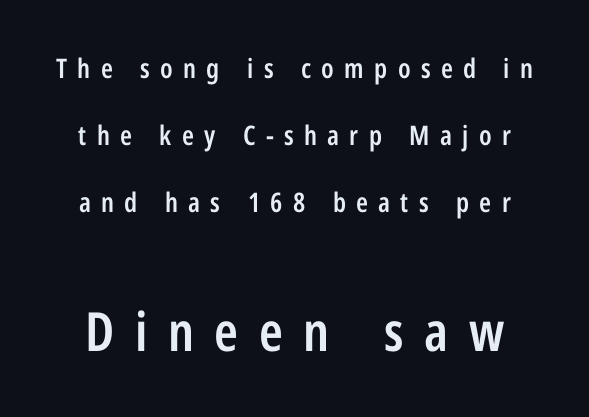
Q: Is the text bold? A: Semi-bold.
Q: Is the text italic (slanted)? A: No, it is upright.
Q: Is the typeface a serif or a sans-serif typeface? A: Sans-serif.
Q: Is the text underlined? A: No.
Q: Is the spacing between letters normal or unusually wide? A: Unusually wide.
Q: Is the spacing between lines tight, normal or loose? A: Loose.
Q: Which block of text is set in a larger size, the first (top) or the second (bottom)? A: The second (bottom) one.
Q: Width (condensed, normal, or wide)? A: Condensed.
Q: Stroke contrast? A: Low.
Q: x-height? A: Medium.
Q: Monospaced? A: No.
